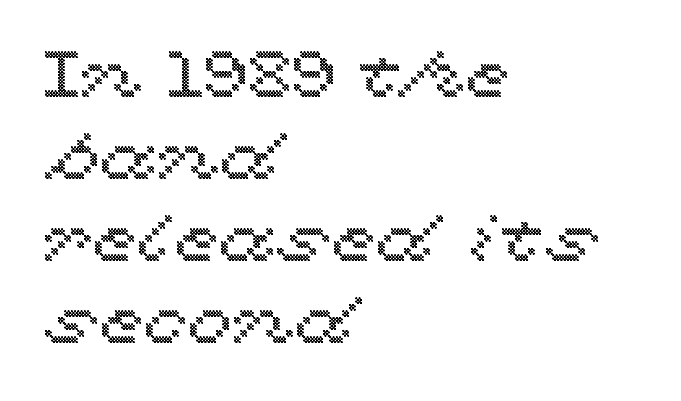
The setting favours the left margin, as ordinary paragraphs usually do. Whoever set this chose a conventional vertical rhythm. A typesetter would call this proportional, since set widths differ per character. In terms of letterspacing, this is plain default setting. Check the space under the baseline: it is left empty.
